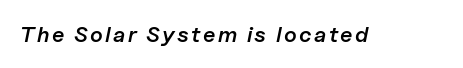
A somewhat darkened texture: the type is semibold rather than bold. Observe the lean: these are italic letterforms. Only glyphs here, with clear space below each row.
